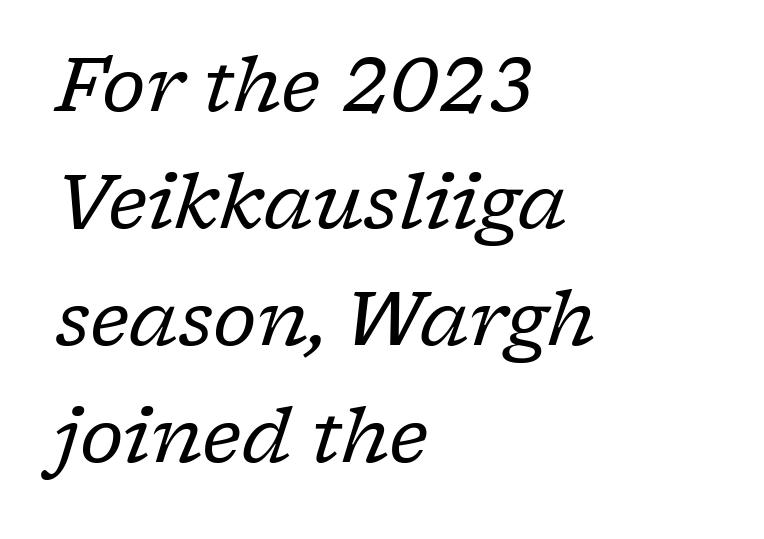
The image shows 76 px regular-weight serif type, italic (leaning right); set left-aligned, normal line spacing (1.54x), normal letter spacing, not underlined; low stroke contrast and a medium x-height.
